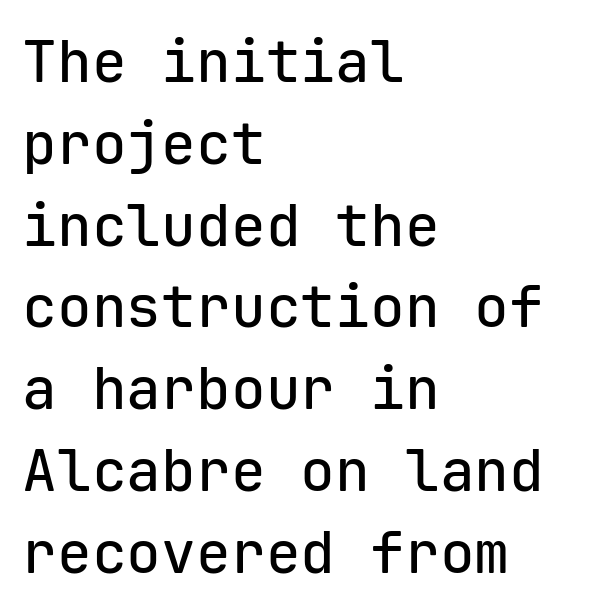
The image shows 58 px sans-serif type, upright, monospaced; set left-aligned, normal line spacing (1.41x), normal letter spacing, not underlined; low stroke contrast and a medium x-height.
